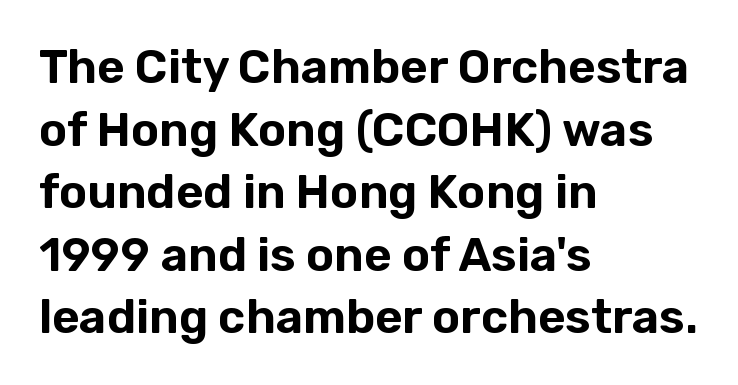
{"serif": "no", "italic": "no", "width": "normal", "stroke_contrast": "low", "x_height": "medium", "monospaced": "no", "underline": "no", "align": "left", "line_spacing": "normal", "line_spacing_ratio": 1.33, "letter_spacing": "normal", "letter_spacing_em": 0.0, "glyph_px": 47}
